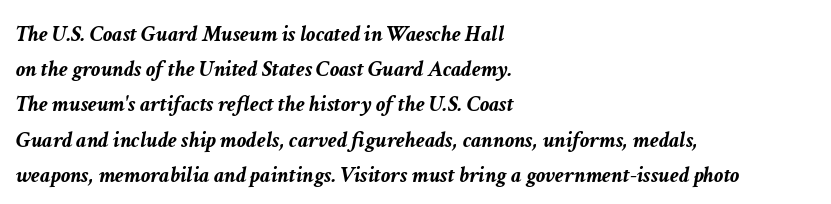
The rendering keeps characters at their native spacing. Emphasis by weight is at full strength: bold. The space directly below the letters is spotless. Each new line begins a customary step beneath the previous one.
